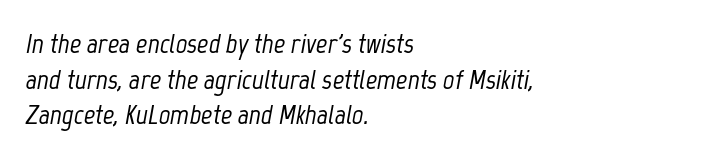
The image shows 28 px condensed type, italic (leaning right); set left-aligned, normal line spacing (1.27x), normal letter spacing, not underlined; low stroke contrast and a medium x-height.
